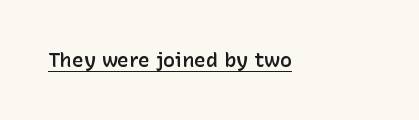
The image shows 20 px text type, upright; set normal letter spacing, underlined.
